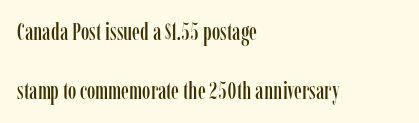
The image shows 24 px text type, upright; set left-aligned, loose line spacing (2.46x), normal letter spacing, not underlined.
